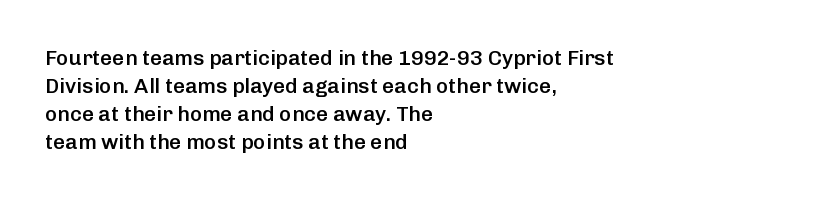
The image shows 21 px text type, upright; set left-aligned, normal line spacing (1.33x), normal letter spacing, not underlined.
